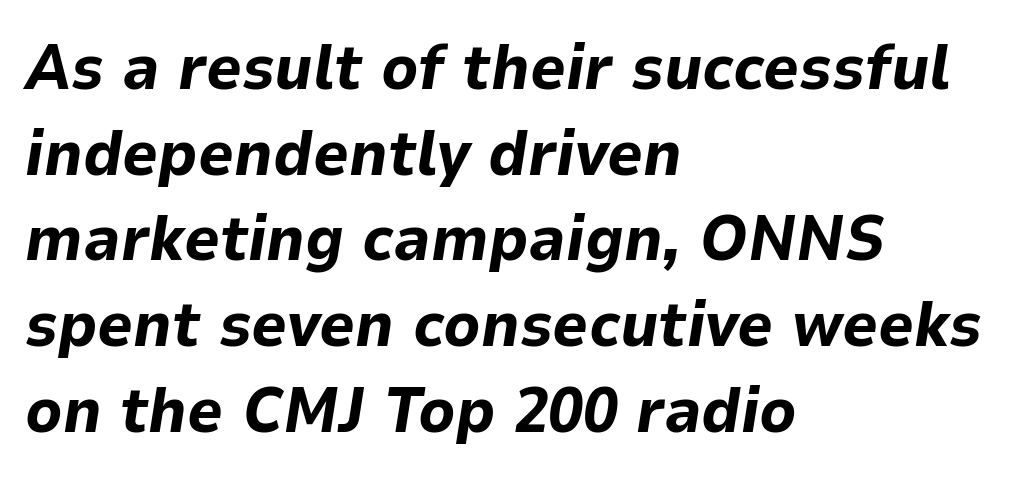
An italicized treatment has been applied to the whole sample. The space directly below the letters is spotless. Caption: multi-line text, flush left, ragged right. The designer left line spacing at the default. The rendering uses a bold face; every stroke is thick and dark.
